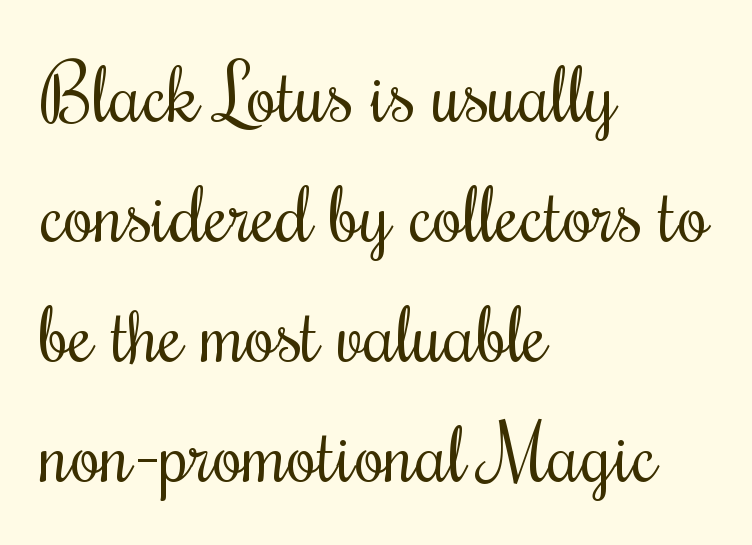
Letters have the restrained weight of plain body copy at most. Inter-character spacing is left at the font's built-in metrics. The words here are not underlined. Here the designer chose a conventional face with non-uniform glyph widths.
